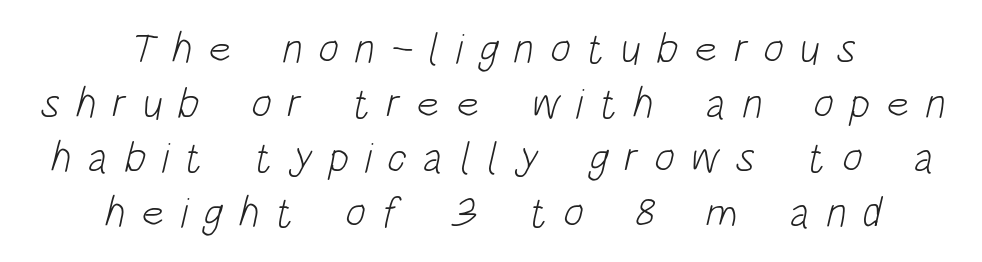
Q: Is the text bold? A: No.
Q: Is the typeface a serif or a sans-serif typeface? A: Sans-serif.
Q: Is the text underlined? A: No.
Q: How is the paragraph aligned? A: Centered.
Q: Is the spacing between letters normal or unusually wide? A: Unusually wide.
Q: Is the spacing between lines tight, normal or loose? A: Normal.
Q: Width (condensed, normal, or wide)? A: Condensed.
Q: Stroke contrast? A: Low.
Q: x-height? A: Large.
Q: Monospaced? A: No.
